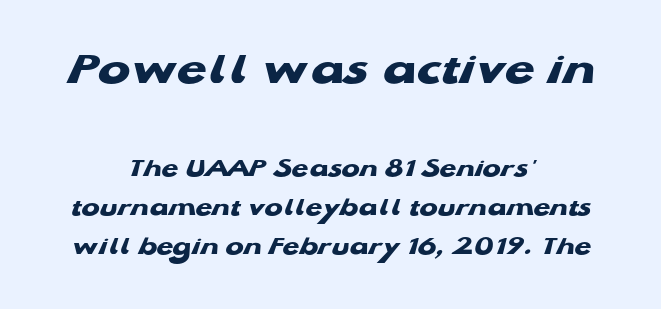
Q: Is the text bold? A: Yes.
Q: Is the typeface a serif or a sans-serif typeface? A: Sans-serif.
Q: Is the text underlined? A: No.
Q: How is the paragraph aligned? A: Centered.
Q: Is the spacing between letters normal or unusually wide? A: Normal.
Q: Is the spacing between lines tight, normal or loose? A: Normal.
Q: Which block of text is set in a larger size, the first (top) or the second (bottom)? A: The first (top) one.
Q: Width (condensed, normal, or wide)? A: Wide.
Q: Stroke contrast? A: Low.
Q: x-height? A: Medium.
Q: Monospaced? A: No.
